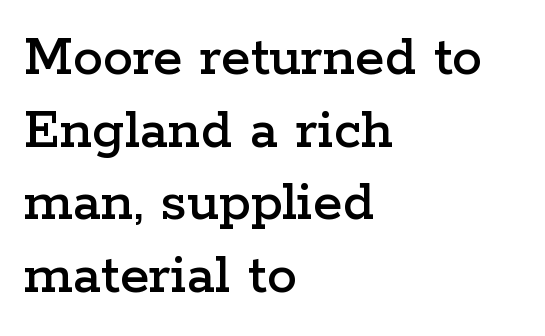
The image shows 60 px wide serif type, upright; set left-aligned, line spacing 1.21x, normal letter spacing, not underlined; low stroke contrast and a medium x-height.
